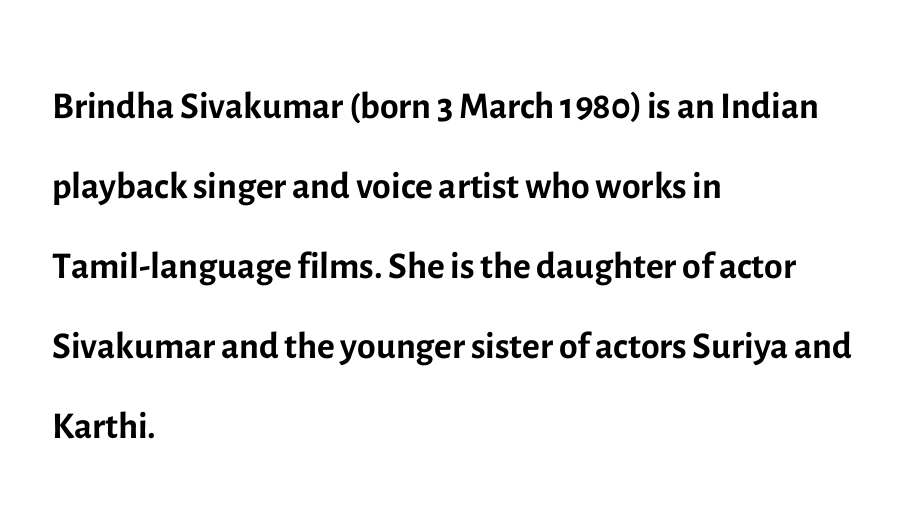
The image shows 54 px regular-weight sans-serif type, upright; set left-aligned, normal line spacing (1.48x), normal letter spacing, not underlined; a medium x-height.
